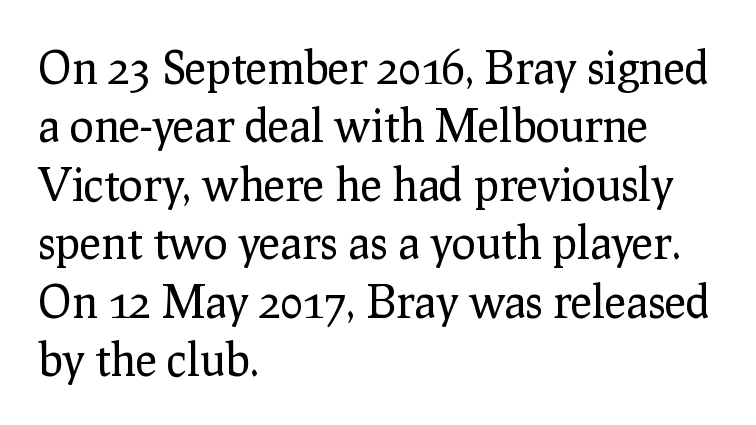
The typeface chosen for these lines features serifs. The passage shown is typed in a proportional face where columns would drift. The letters sit at their default tracking, neither squeezed nor spread. Heft: none added — not bold.
